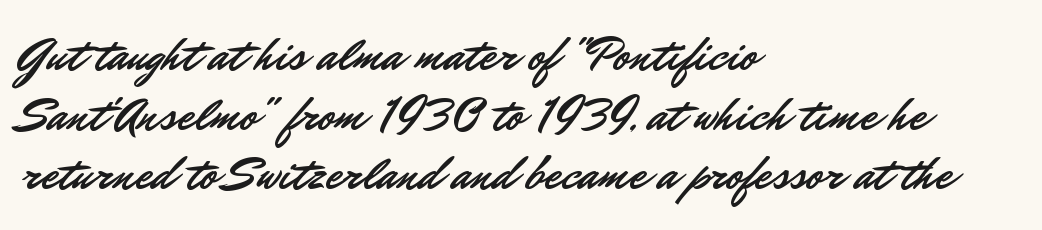
Q: Is the text italic (slanted)? A: Yes.
Q: Is the typeface a serif or a sans-serif typeface? A: Sans-serif.
Q: Is the text underlined? A: No.
Q: How is the paragraph aligned? A: Left-aligned.
Q: Is the spacing between letters normal or unusually wide? A: Normal.
Q: Width (condensed, normal, or wide)? A: Normal.
Q: Stroke contrast? A: Low.
Q: x-height? A: Small.
Q: Monospaced? A: No.
